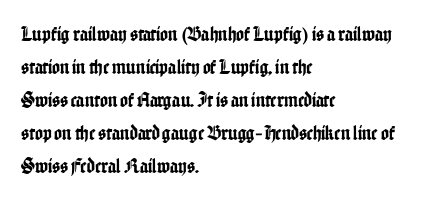
{"italic": "no", "underline": "no", "align": "left", "line_spacing": "normal", "line_spacing_ratio": 1.57, "letter_spacing": "normal", "letter_spacing_em": 0.0, "glyph_px": 21}
